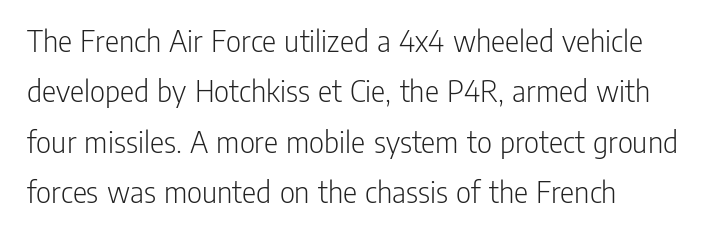
Q: Is the text bold? A: No.
Q: Is the text italic (slanted)? A: No, it is upright.
Q: Is the typeface a serif or a sans-serif typeface? A: Sans-serif.
Q: Is the text underlined? A: No.
Q: How is the paragraph aligned? A: Left-aligned.
Q: Is the spacing between letters normal or unusually wide? A: Normal.
Q: Is the spacing between lines tight, normal or loose? A: Normal.
Q: Width (condensed, normal, or wide)? A: Condensed.
Q: Stroke contrast? A: Low.
Q: x-height? A: Medium.
Q: Monospaced? A: No.
